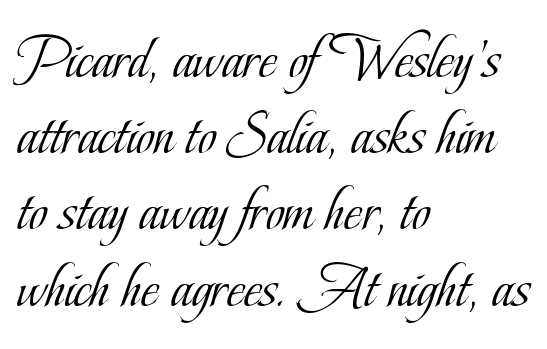
{"serif": "yes", "bold": "no", "weight": "light", "width": "condensed", "stroke_contrast": "low", "x_height": "small", "monospaced": "no", "underline": "no", "align": "left", "line_spacing_ratio": 1.21, "letter_spacing": "normal", "letter_spacing_em": 0.0, "glyph_px": 63}
